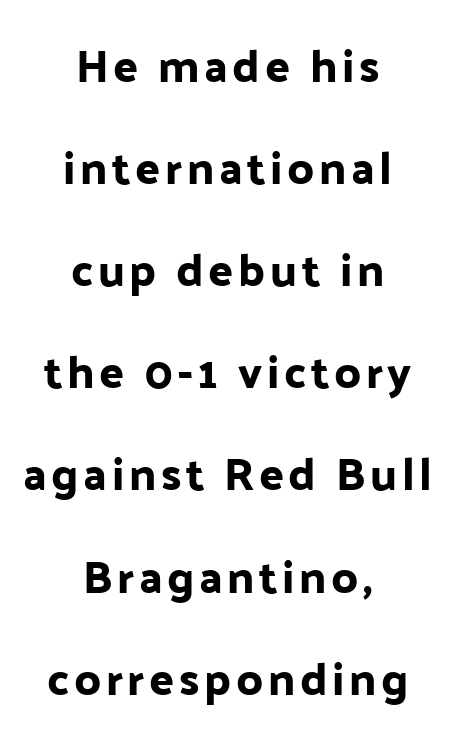
{"serif": "no", "italic": "no", "width": "normal", "stroke_contrast": "low", "x_height": "medium", "monospaced": "no", "underline": "no", "align": "center", "line_spacing": "loose", "line_spacing_ratio": 2.22, "glyph_px": 46}
